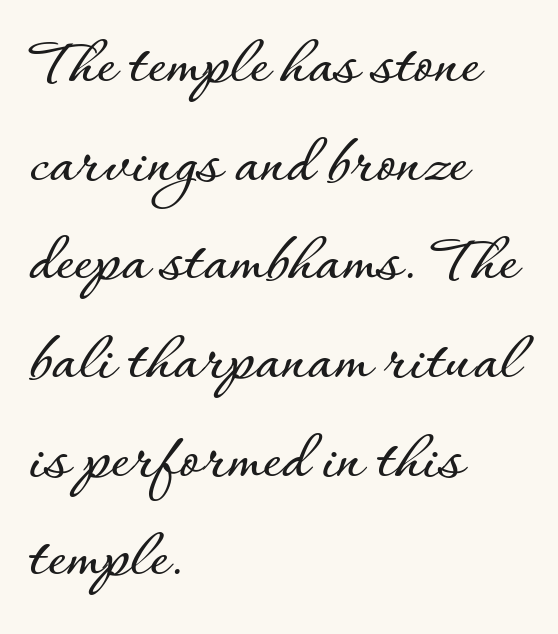
The image shows 71 px text type; set left-aligned, normal line spacing (1.39x), normal letter spacing, not underlined; low stroke contrast and a small x-height.
